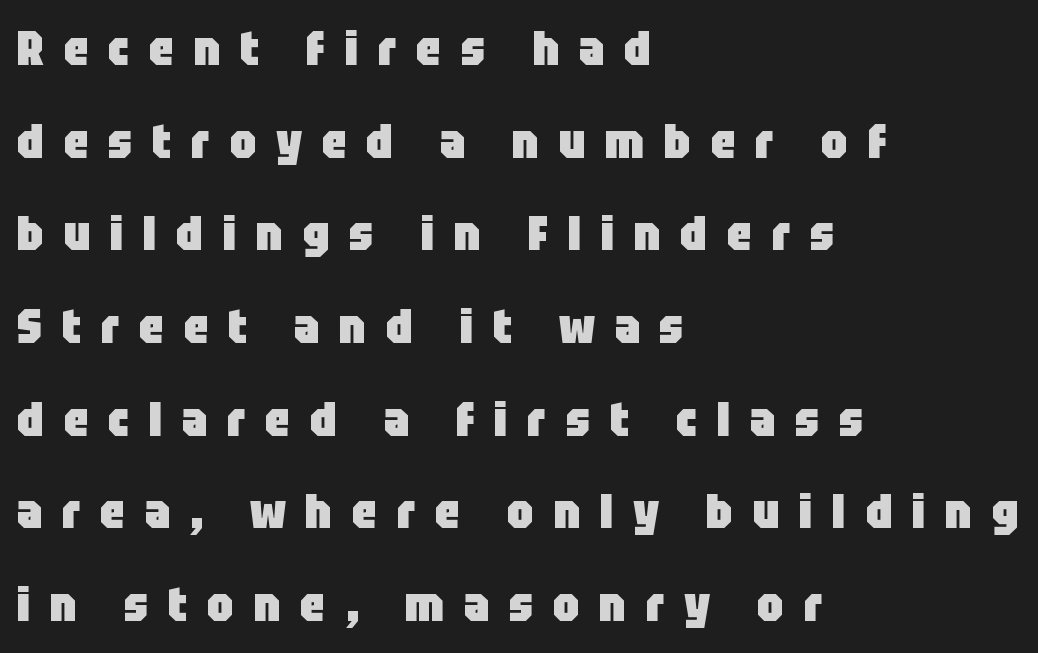
The image shows 48 px heavy, condensed sans-serif type, upright; set left-aligned, loose line spacing (1.93x), unusually wide letter spacing (+0.41 em), not underlined; low stroke contrast and a large x-height.
